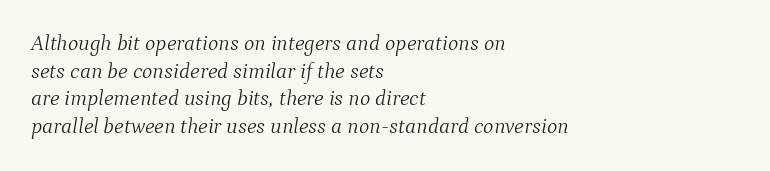
Q: Is the text bold? A: No.
Q: Is the text italic (slanted)? A: Yes, it leans right by about 9 degrees.
Q: Is the text underlined? A: No.
Q: How is the paragraph aligned? A: Left-aligned.
Q: Is the spacing between letters normal or unusually wide? A: Normal.
Q: Is the spacing between lines tight, normal or loose? A: Normal.
